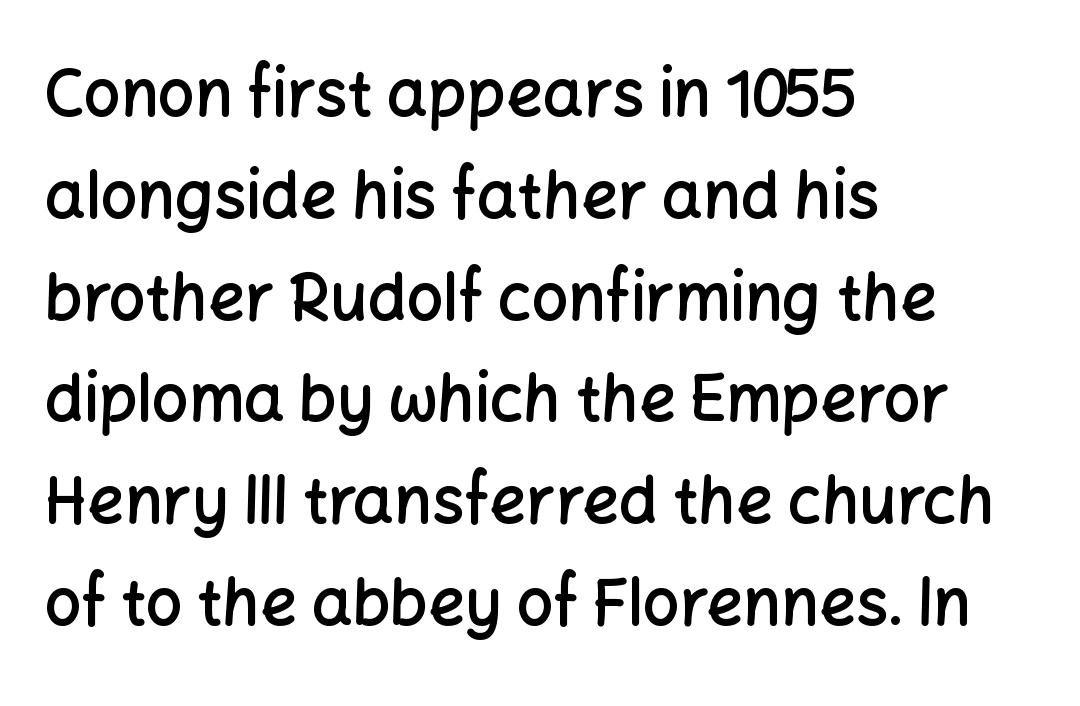
Q: Is the text bold? A: Semi-bold.
Q: Is the text italic (slanted)? A: No, it is upright.
Q: Is the typeface a serif or a sans-serif typeface? A: Sans-serif.
Q: Is the text underlined? A: No.
Q: How is the paragraph aligned? A: Left-aligned.
Q: Is the spacing between letters normal or unusually wide? A: Normal.
Q: Is the spacing between lines tight, normal or loose? A: Normal.
Q: Width (condensed, normal, or wide)? A: Normal.
Q: Stroke contrast? A: Low.
Q: x-height? A: Medium.
Q: Monospaced? A: No.
